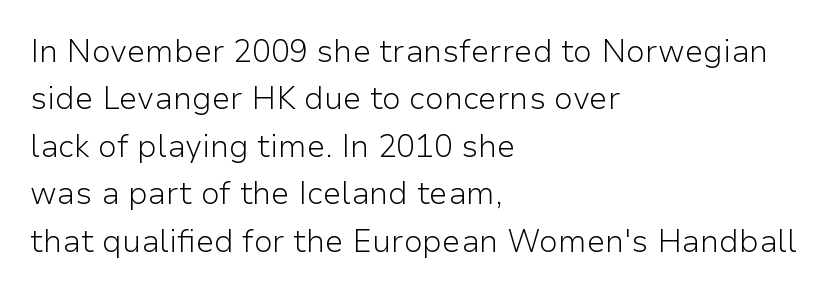
The image shows 31 px light sans-serif type, upright; set left-aligned, normal line spacing (1.53x), normal letter spacing, not underlined; low stroke contrast and a medium x-height.
